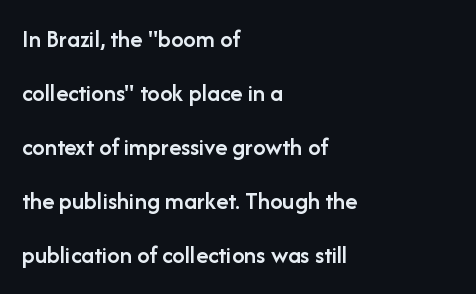
Q: Is the text bold? A: Semi-bold.
Q: Is the text italic (slanted)? A: No, it is upright.
Q: Is the text underlined? A: No.
Q: How is the paragraph aligned? A: Left-aligned.
Q: Is the spacing between letters normal or unusually wide? A: Normal.
Q: Is the spacing between lines tight, normal or loose? A: Loose.
